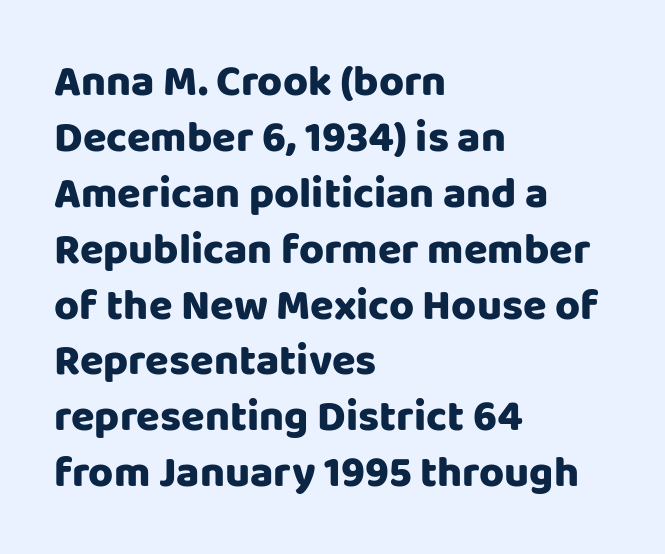
The image shows 43 px sans-serif type, upright; set left-aligned, normal line spacing (1.3x), normal letter spacing, not underlined; low stroke contrast and a large x-height.
